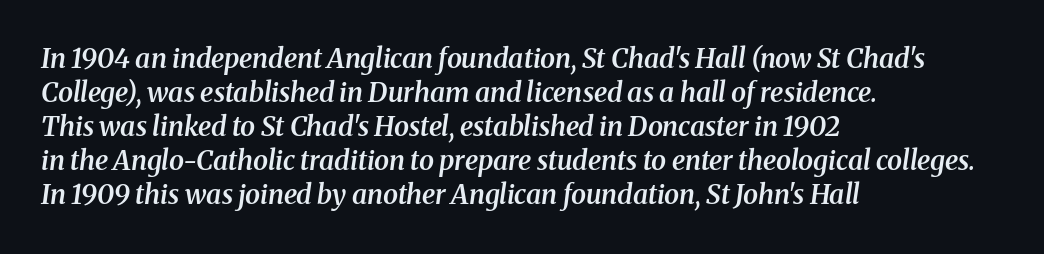
The font's italic variant was chosen for this text. The letters are semibold — heavier than regular but short of a full bold. Layout note: lines flush left. Bare-footed words on every line. Tracking value appears to be zero — textbook default spacing. Rows of type keep a routine distance in the vertical direction.
